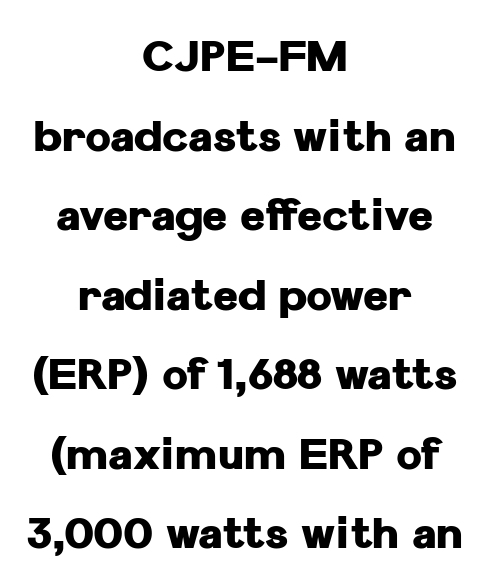
The font's upright variant was chosen for this text. The space beneath each line is pristine and unruled. The letterforms sit shoulder to shoulder at normal distance. The lines are quadded center.
